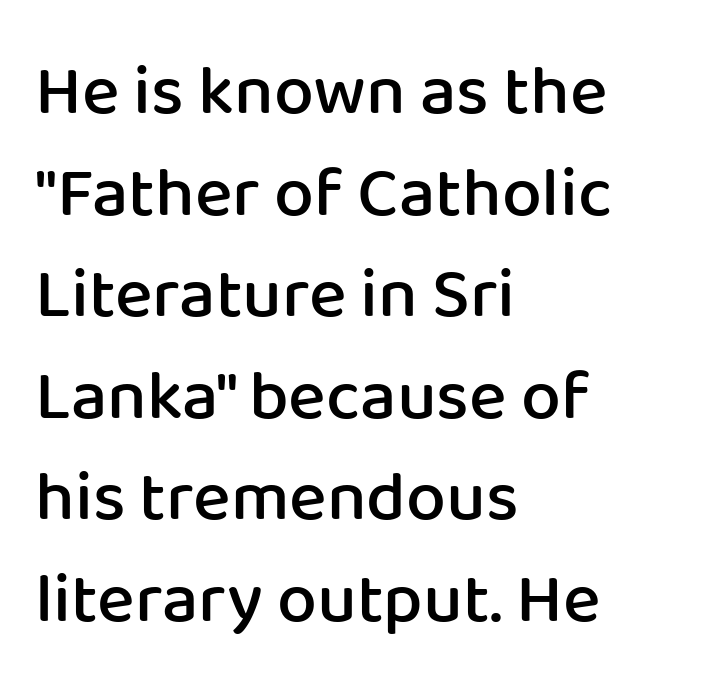
The image shows 71 px semibold sans-serif type, upright; set left-aligned, normal line spacing (1.43x), normal letter spacing, not underlined; low stroke contrast and a medium x-height.
